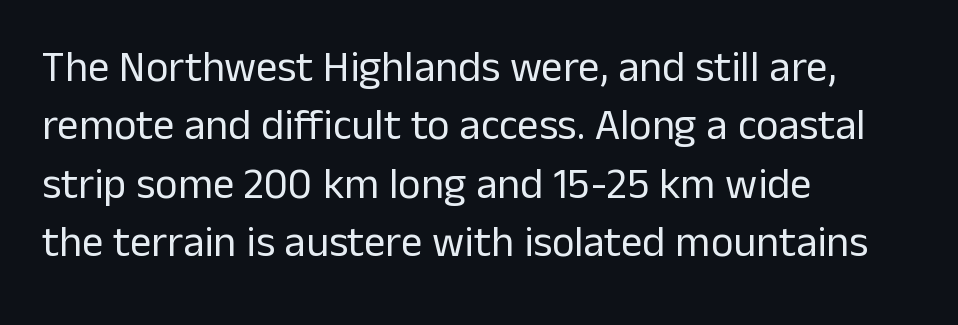
The image shows 43 px regular-weight sans-serif type, upright; set left-aligned, normal line spacing (1.36x), normal letter spacing, not underlined; low stroke contrast and a medium x-height.
